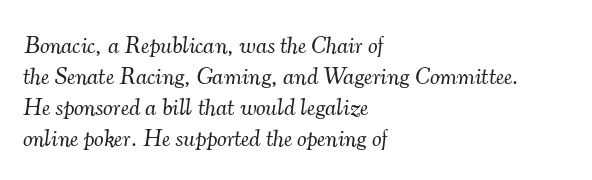
{"italic": "yes", "lean": "right", "slant_degrees": 7, "bold": "no", "underline": "no", "align": "left", "line_spacing": "normal", "line_spacing_ratio": 1.29, "letter_spacing": "normal", "letter_spacing_em": 0.0, "glyph_px": 24}
